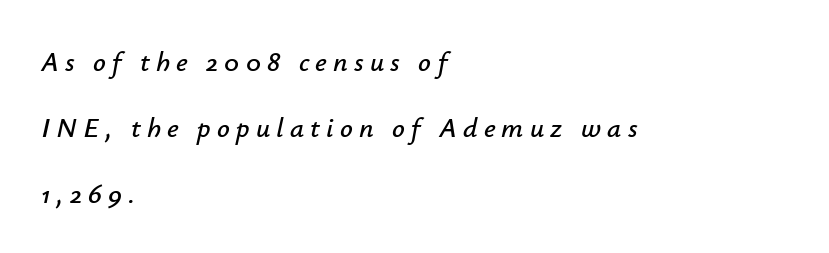
Q: Is the text italic (slanted)? A: Yes, it leans right by about 12 degrees.
Q: Is the text underlined? A: No.
Q: How is the paragraph aligned? A: Left-aligned.
Q: Is the spacing between letters normal or unusually wide? A: Unusually wide.
Q: Is the spacing between lines tight, normal or loose? A: Loose.
Q: Width (condensed, normal, or wide)? A: Normal.
Q: Stroke contrast? A: Low.
Q: x-height? A: Small.
Q: Monospaced? A: No.
